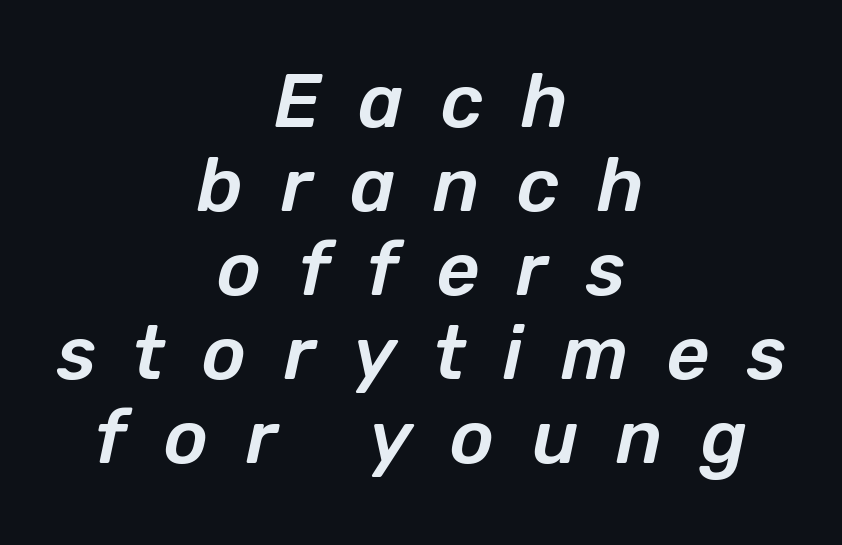
Bare-footed words on every line. The text carries the slant typical of an italic or oblique font. Loose tracking; the words dissolve into strings of separated letters. The rag falls on both sides of this text block equally. Rows of type sit shoulder to shoulder in the vertical direction. Each letter keeps its own natural width here, so spacing adapts to shape.
